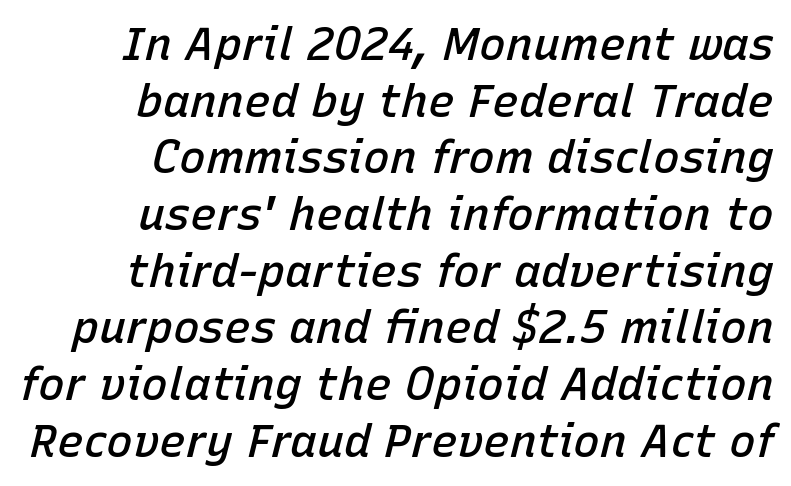
The image shows 45 px semibold type, italic (leaning right); set right-aligned, normal line spacing (1.26x), normal letter spacing, not underlined; low stroke contrast and a medium x-height.
